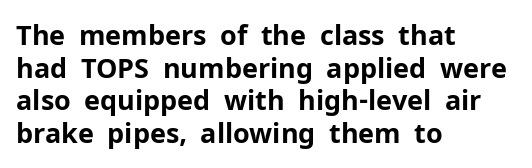
The image shows 27 px bold type, upright; set left-aligned, line spacing 1.21x, normal letter spacing, not underlined.
